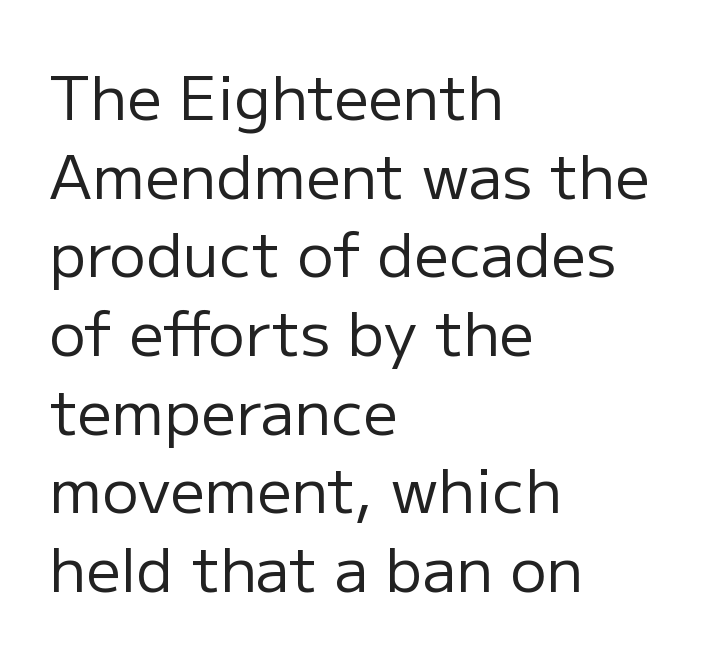
The image shows 61 px regular-weight sans-serif type, upright; set left-aligned, normal line spacing (1.29x), normal letter spacing, not underlined; low stroke contrast and a medium x-height.
